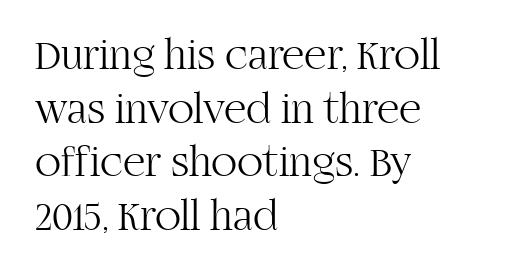
The image shows 43 px light serif type, upright; set left-aligned, normal line spacing (1.25x), normal letter spacing, not underlined; high stroke contrast and a large x-height.
